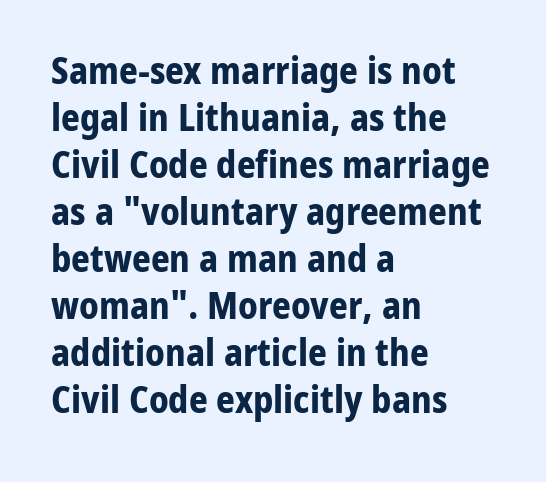
Looks like regular typesetting: each glyph gets only the width it needs. The type family on display is of the sans-serif kind. Quick note: not italic, upright. A normal amount of white space separates one row of letters from the next. The sample has been set heavy, in full bold.
